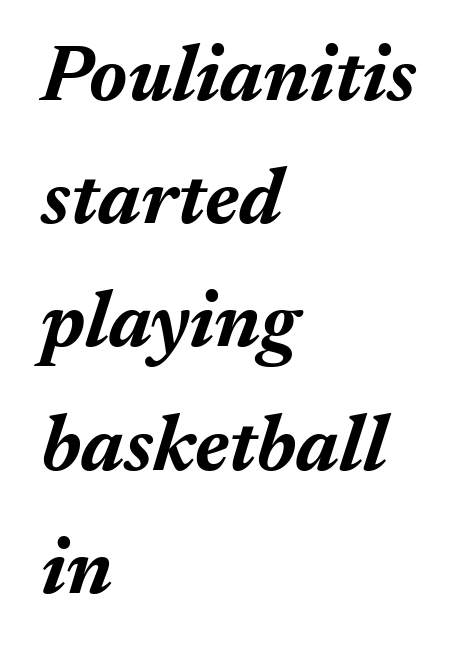
{"italic": "yes", "lean": "right", "slant_degrees": 17, "bold": "yes", "weight": "bold", "width": "normal", "stroke_contrast": "medium", "x_height": "medium", "monospaced": "no", "underline": "no", "align": "left", "line_spacing": "normal", "line_spacing_ratio": 1.56, "letter_spacing": "normal", "letter_spacing_em": 0.0, "glyph_px": 79}
